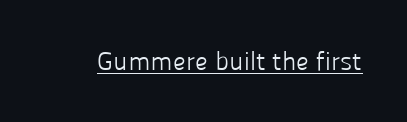
Q: Is the text bold? A: No.
Q: Is the text italic (slanted)? A: No, it is upright.
Q: Is the text underlined? A: Yes.
Q: Is the spacing between letters normal or unusually wide? A: Normal.
